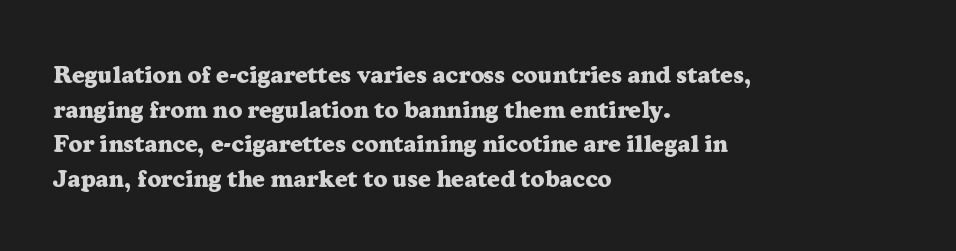
Q: Is the text bold? A: Yes.
Q: Is the text italic (slanted)? A: No, it is upright.
Q: Is the text underlined? A: No.
Q: How is the paragraph aligned? A: Left-aligned.
Q: Is the spacing between letters normal or unusually wide? A: Normal.
Q: Is the spacing between lines tight, normal or loose? A: Normal.
